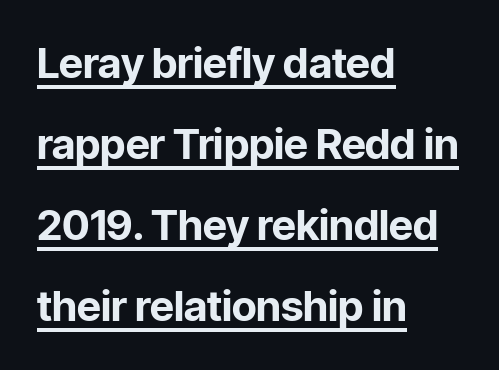
Q: Is the text bold? A: Yes.
Q: Is the text italic (slanted)? A: No, it is upright.
Q: Is the typeface a serif or a sans-serif typeface? A: Sans-serif.
Q: Is the text underlined? A: Yes.
Q: How is the paragraph aligned? A: Left-aligned.
Q: Is the spacing between letters normal or unusually wide? A: Normal.
Q: Is the spacing between lines tight, normal or loose? A: Loose.
Q: Width (condensed, normal, or wide)? A: Normal.
Q: Stroke contrast? A: Low.
Q: x-height? A: Medium.
Q: Monospaced? A: No.
